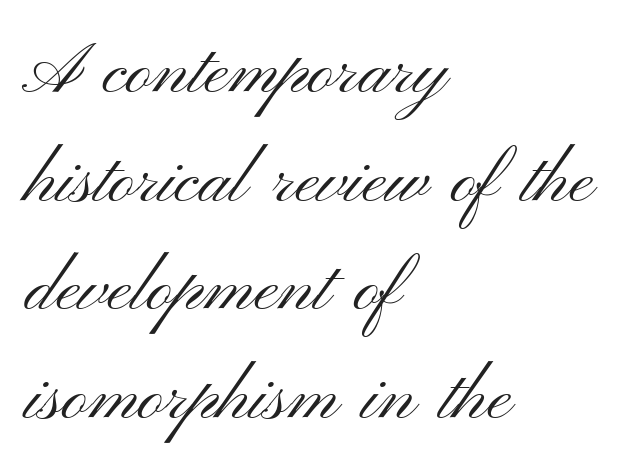
Q: Is the text bold? A: No.
Q: Is the text italic (slanted)? A: Yes.
Q: Is the typeface a serif or a sans-serif typeface? A: Sans-serif.
Q: Is the text underlined? A: No.
Q: How is the paragraph aligned? A: Left-aligned.
Q: Is the spacing between letters normal or unusually wide? A: Normal.
Q: Is the spacing between lines tight, normal or loose? A: Normal.
Q: Width (condensed, normal, or wide)? A: Wide.
Q: Stroke contrast? A: Medium.
Q: x-height? A: Small.
Q: Monospaced? A: No.
